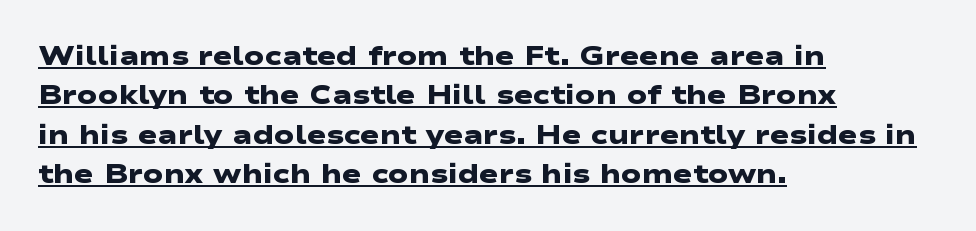
Q: Is the text bold? A: Yes.
Q: Is the text underlined? A: Yes.
Q: How is the paragraph aligned? A: Left-aligned.
Q: Is the spacing between letters normal or unusually wide? A: Normal.
Q: Is the spacing between lines tight, normal or loose? A: Normal.
